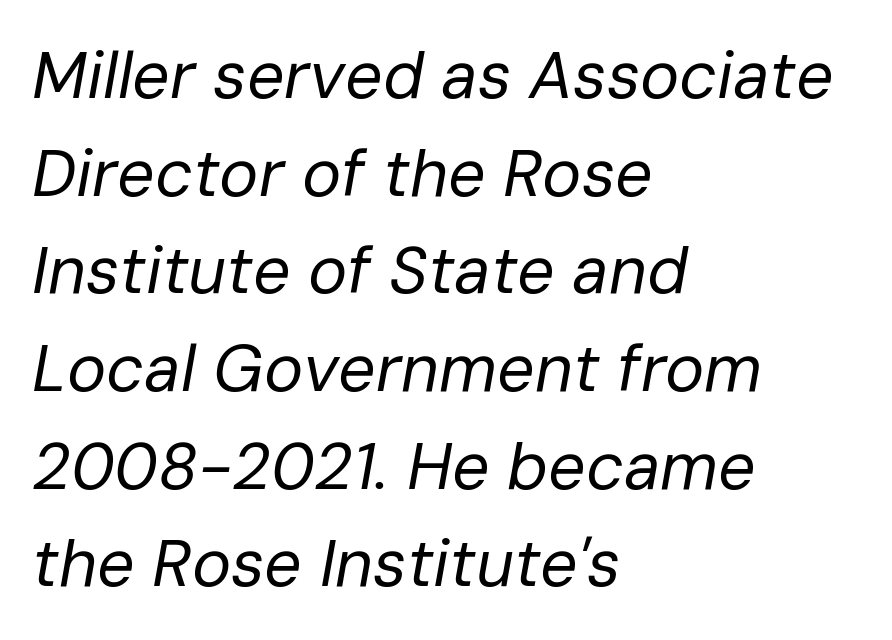
Italic? Definitely — the glyphs are oblique. Descender tails drop into unmarked territory. Notice how descenders clear the ascenders below comfortably — that's standard leading. Glyph-to-glyph distance matches everyday printed text. These lines are set flush left with a ragged right edge.
